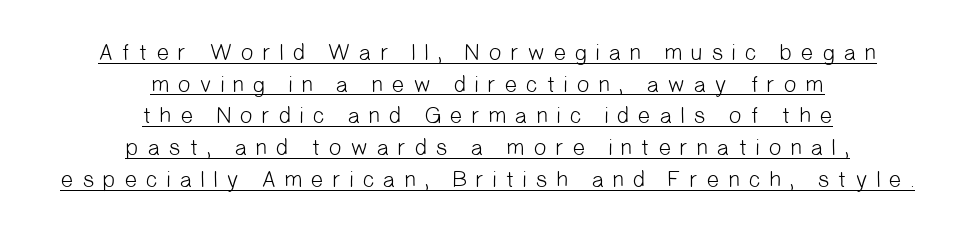
The image shows 23 px text type; set centered, normal line spacing (1.38x), unusually wide letter spacing (+0.33 em), underlined.
